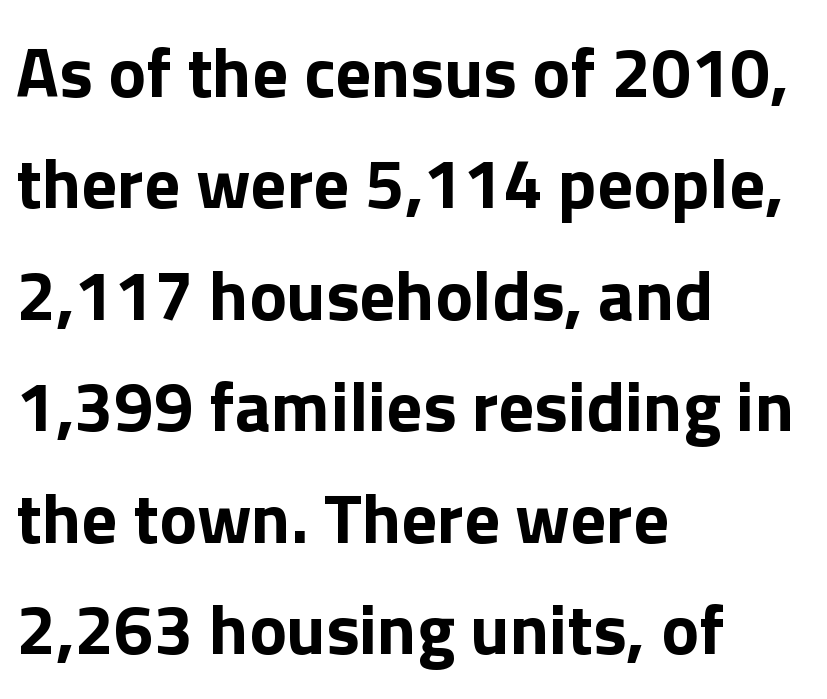
The image shows 71 px bold sans-serif type, upright; set left-aligned, normal line spacing (1.57x), normal letter spacing, not underlined; a medium x-height.
